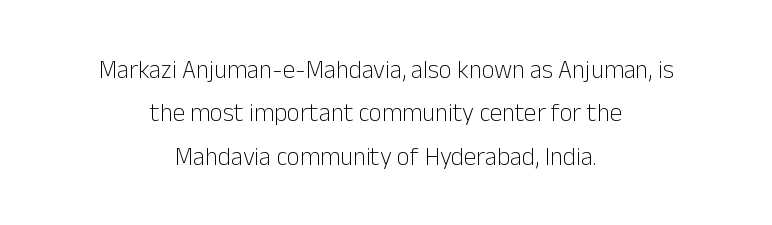
{"italic": "no", "bold": "no", "underline": "no", "align": "center", "line_spacing_ratio": 1.74, "letter_spacing": "normal", "letter_spacing_em": 0.0, "glyph_px": 25}
